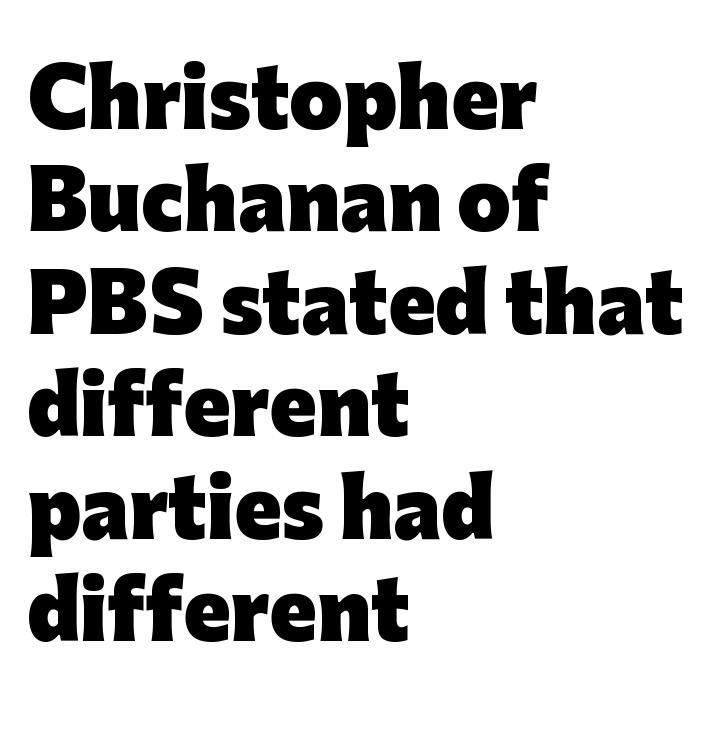
Q: Is the text bold? A: Yes.
Q: Is the text italic (slanted)? A: No, it is upright.
Q: Is the typeface a serif or a sans-serif typeface? A: Sans-serif.
Q: Is the text underlined? A: No.
Q: How is the paragraph aligned? A: Left-aligned.
Q: Is the spacing between letters normal or unusually wide? A: Normal.
Q: Is the spacing between lines tight, normal or loose? A: Normal.
Q: Width (condensed, normal, or wide)? A: Normal.
Q: Stroke contrast? A: Low.
Q: x-height? A: Medium.
Q: Monospaced? A: No.
